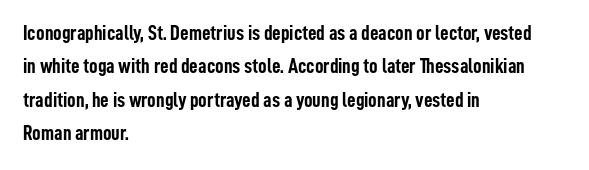
{"italic": "no", "bold": "yes", "underline": "no", "align": "left", "line_spacing": "normal", "line_spacing_ratio": 1.59, "letter_spacing": "normal", "letter_spacing_em": 0.0, "glyph_px": 21}
